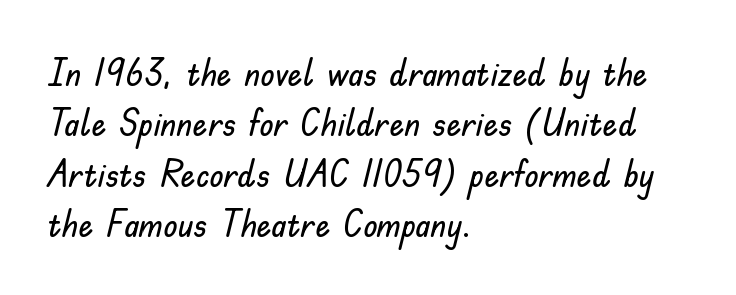
{"serif": "no", "width": "normal", "stroke_contrast": "low", "x_height": "small", "monospaced": "no", "underline": "no", "align": "left", "line_spacing": "normal", "line_spacing_ratio": 1.36, "letter_spacing": "normal", "letter_spacing_em": 0.0, "glyph_px": 37}
